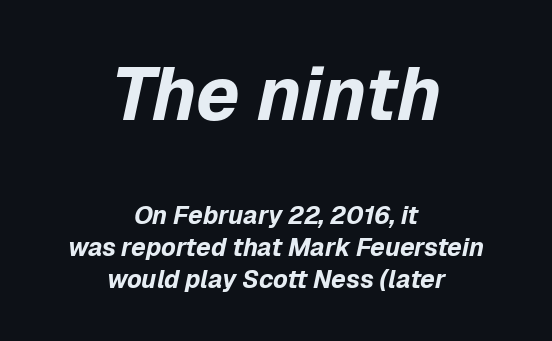
The image shows 74 px bold type, italic (leaning right); set centered, normal line spacing (1.27x), normal letter spacing, not underlined; the first (top) block is 2.96x larger; low stroke contrast and a medium x-height.
